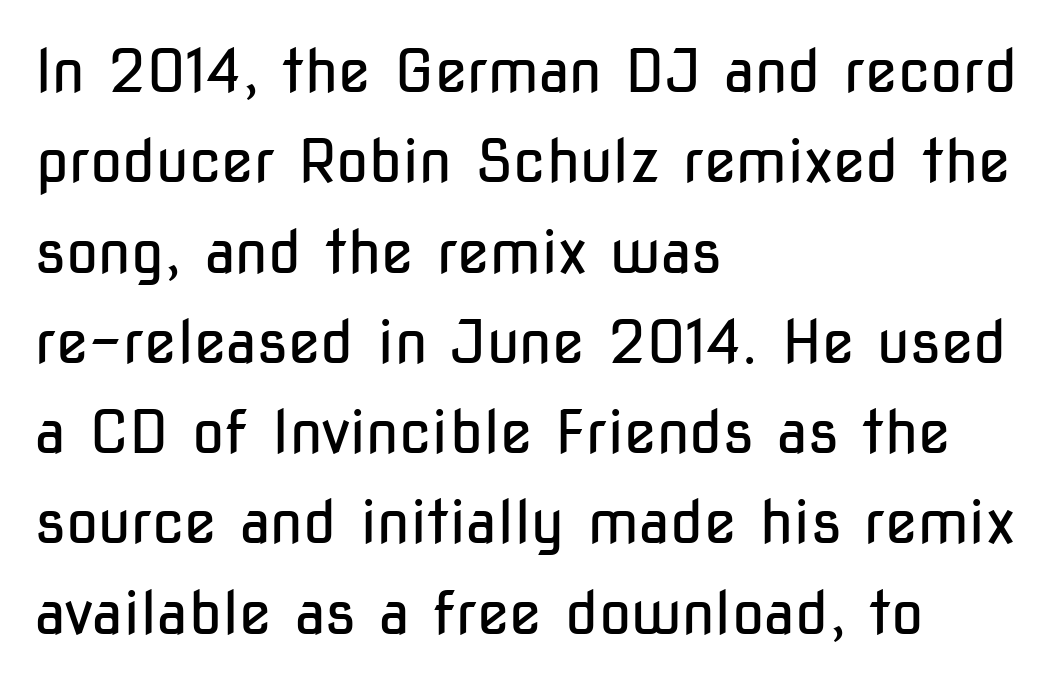
Q: Is the text bold? A: No.
Q: Is the text italic (slanted)? A: No, it is upright.
Q: Is the typeface a serif or a sans-serif typeface? A: Sans-serif.
Q: Is the text underlined? A: No.
Q: How is the paragraph aligned? A: Left-aligned.
Q: Is the spacing between letters normal or unusually wide? A: Normal.
Q: Is the spacing between lines tight, normal or loose? A: Normal.
Q: Width (condensed, normal, or wide)? A: Condensed.
Q: Stroke contrast? A: Low.
Q: x-height? A: Medium.
Q: Monospaced? A: No.
